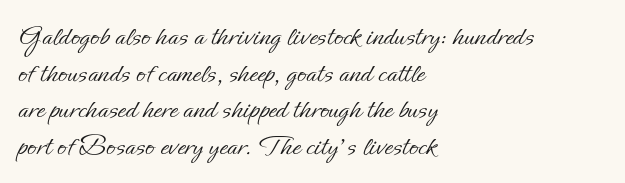
{"bold": "no", "weight": "light", "width": "normal", "stroke_contrast": "low", "x_height": "small", "monospaced": "no", "underline": "no", "align": "left", "line_spacing_ratio": 1.22, "letter_spacing": "normal", "letter_spacing_em": 0.0, "glyph_px": 30}
